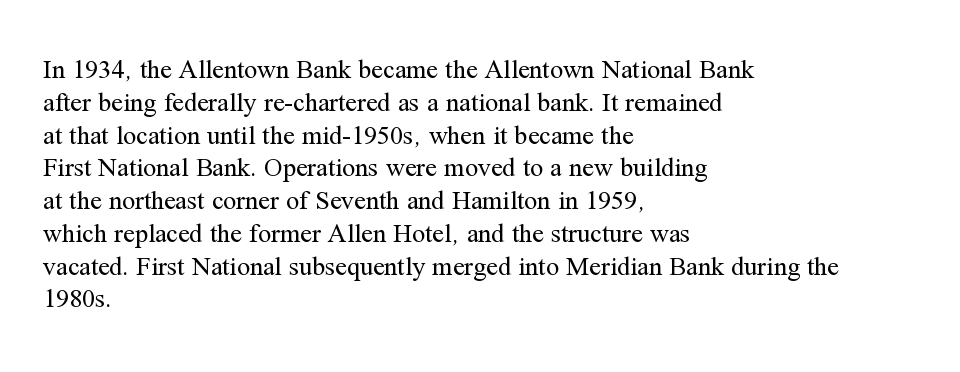
{"italic": "no", "bold": "no", "underline": "no", "align": "left", "line_spacing": "normal", "line_spacing_ratio": 1.26, "letter_spacing": "normal", "letter_spacing_em": 0.0, "glyph_px": 26}
